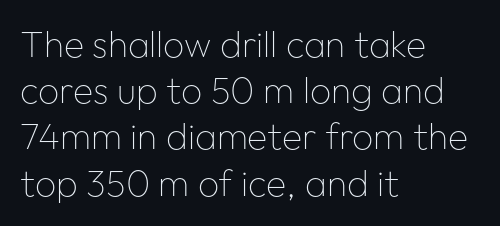
The image shows 37 px thin sans-serif type, upright; set left-aligned, normal line spacing (1.25x), normal letter spacing, not underlined; low stroke contrast and a medium x-height.
